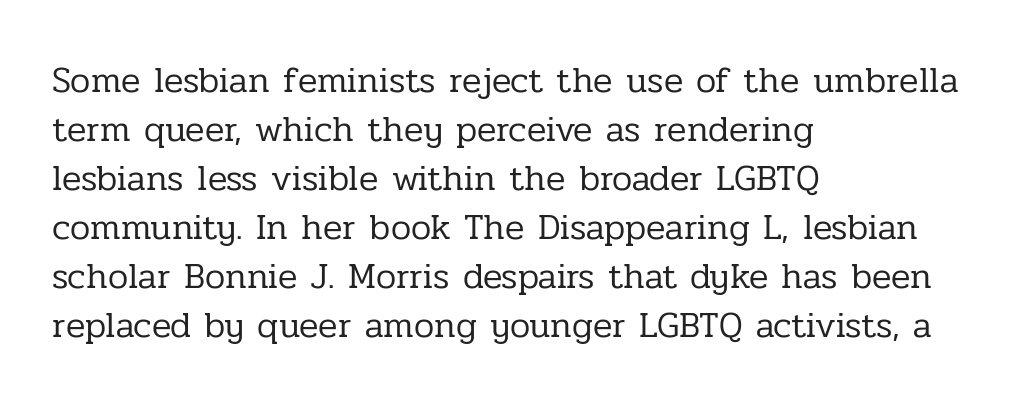
The image shows 36 px regular-weight serif type, upright; set left-aligned, normal line spacing (1.36x), normal letter spacing, not underlined; low stroke contrast and a medium x-height.
